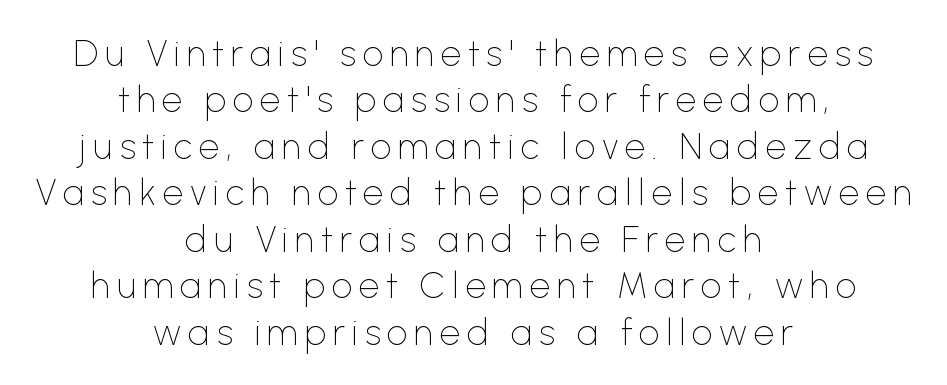
Stems here are at most as thick as an everyday book face. Evenly set lines give the paragraph a standard silhouette. This sample has the flowing, uneven cadence of proportional lettering. Horizontal alignment here is central, giving a formal, balanced look. Unlike a traditional serif, this face leaves its strokes unadorned.
